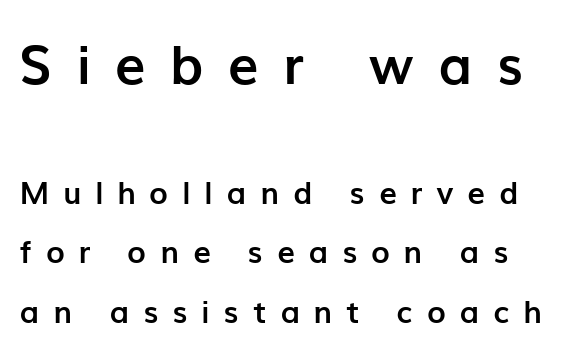
{"serif": "no", "italic": "no", "bold": "yes", "weight": "semibold", "width": "normal", "stroke_contrast": "low", "x_height": "medium", "monospaced": "no", "underline": "no", "line_spacing": "loose", "line_spacing_ratio": 1.92, "letter_spacing": "wide", "letter_spacing_em": 0.46, "larger_block": "first", "size_ratio": 1.74, "glyph_px": 54}
